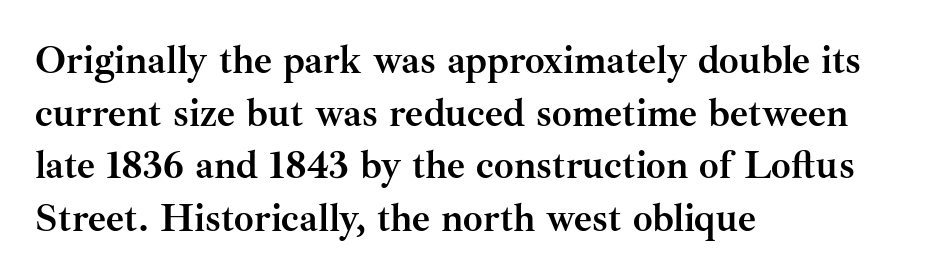
The image shows 39 px semibold serif type, upright; set left-aligned, normal line spacing (1.35x), normal letter spacing, not underlined; medium stroke contrast and a small x-height.
